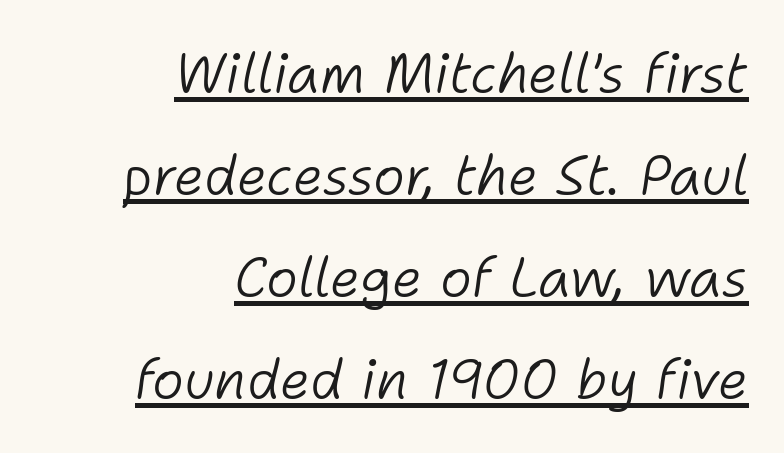
The image shows 54 px light type, italic (leaning right); set right-aligned, line spacing 1.89x, normal letter spacing, underlined; low stroke contrast and a medium x-height.
